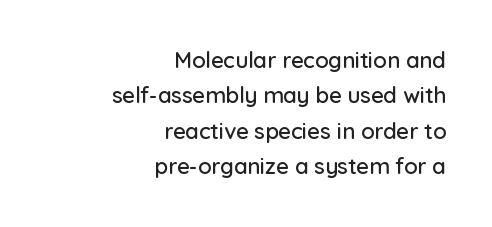
{"italic": "no", "underline": "no", "align": "right", "line_spacing": "normal", "line_spacing_ratio": 1.61, "letter_spacing": "normal", "letter_spacing_em": 0.0, "glyph_px": 22}
